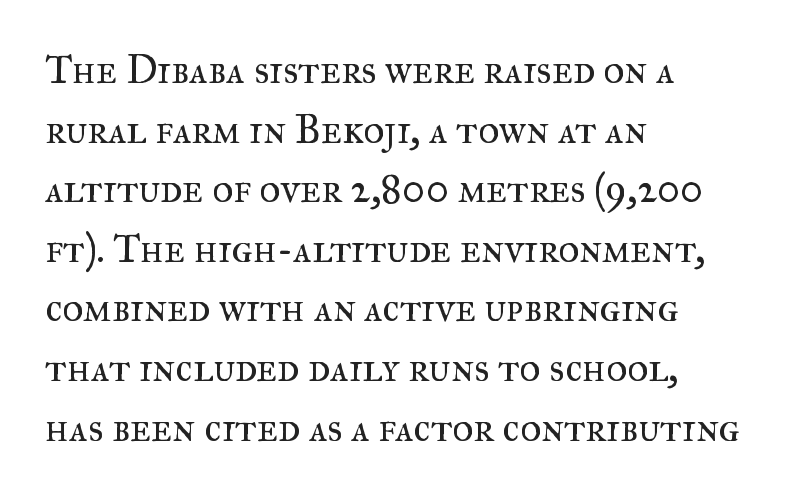
{"serif": "yes", "italic": "no", "bold": "no", "weight": "regular", "width": "normal", "stroke_contrast": "medium", "x_height": "small", "monospaced": "no", "underline": "no", "align": "left", "line_spacing": "normal", "line_spacing_ratio": 1.49, "letter_spacing": "normal", "letter_spacing_em": 0.0, "glyph_px": 40}
